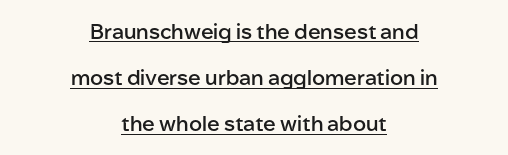
{"italic": "no", "bold": "semi", "underline": "yes", "align": "center", "line_spacing": "loose", "line_spacing_ratio": 2.2, "letter_spacing": "normal", "letter_spacing_em": 0.0, "glyph_px": 21}
